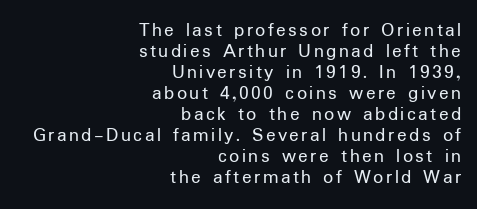
Q: Is the text bold? A: No.
Q: Is the text italic (slanted)? A: No, it is upright.
Q: Is the text underlined? A: No.
Q: How is the paragraph aligned? A: Right-aligned.
Q: Is the spacing between lines tight, normal or loose? A: Tight.
